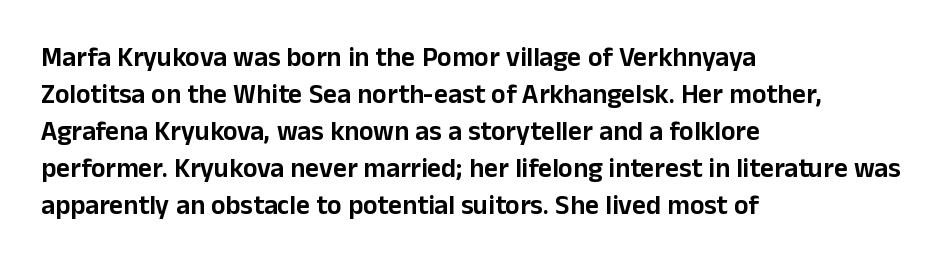
The image shows 27 px text type, upright; set left-aligned, normal line spacing (1.37x), normal letter spacing, not underlined.
